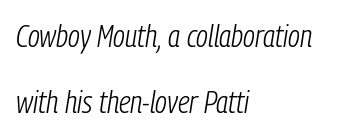
The image shows 31 px light, condensed type, italic (leaning right); set left-aligned, loose line spacing (2.12x), normal letter spacing, not underlined; low stroke contrast and a medium x-height.
